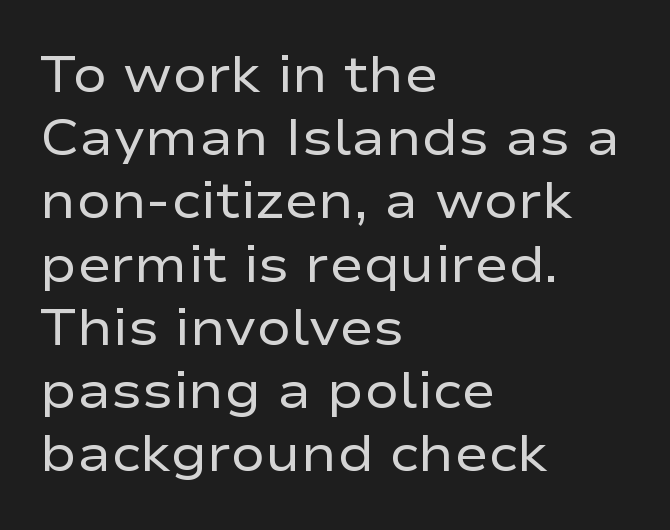
The image shows 51 px regular-weight, wide sans-serif type, upright; set left-aligned, line spacing 1.24x, normal letter spacing, not underlined; low stroke contrast and a medium x-height.
